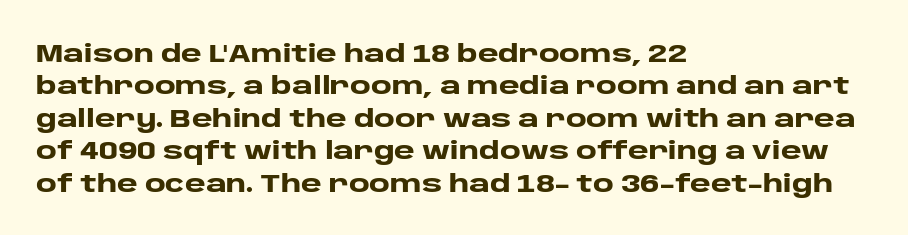
Q: Is the text bold? A: Yes.
Q: Is the text italic (slanted)? A: No, it is upright.
Q: Is the text underlined? A: No.
Q: How is the paragraph aligned? A: Left-aligned.
Q: Is the spacing between letters normal or unusually wide? A: Normal.
Q: Is the spacing between lines tight, normal or loose? A: Normal.
